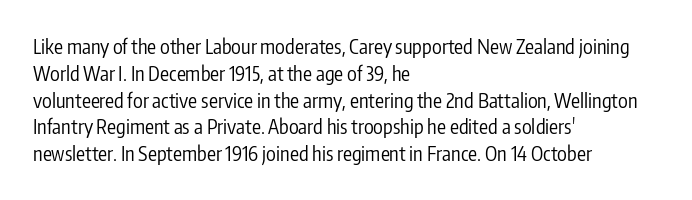
Unlike italic type, these characters show no tilt at all. Honestly, there is no underline to notice here at all. The ragged edge is on the right, which tells us the setting is flush left. Tracking here is standard; glyphs follow each other at the usual distance.
